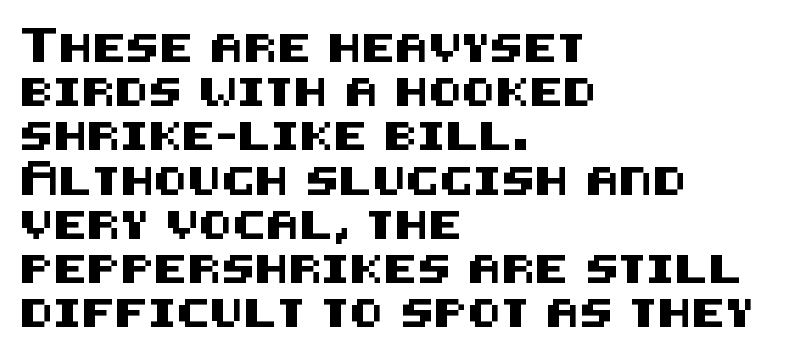
The image shows 28 px sans-serif type, upright; set left-aligned, normal line spacing (1.58x), normal letter spacing, not underlined; medium stroke contrast and a large x-height.
